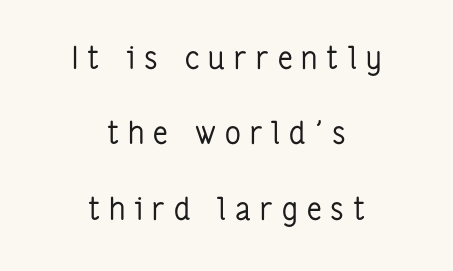
Ink coverage per letter is moderate at most. The typesetter chose a symmetrical, centered arrangement here. This rendering employs a face without finishing strokes, i.e., a sans-serif. Vertical strokes here are truly vertical.
